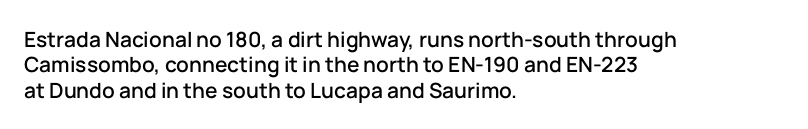
{"italic": "no", "underline": "no", "align": "left", "line_spacing_ratio": 1.21, "letter_spacing": "normal", "letter_spacing_em": 0.0, "glyph_px": 21}
